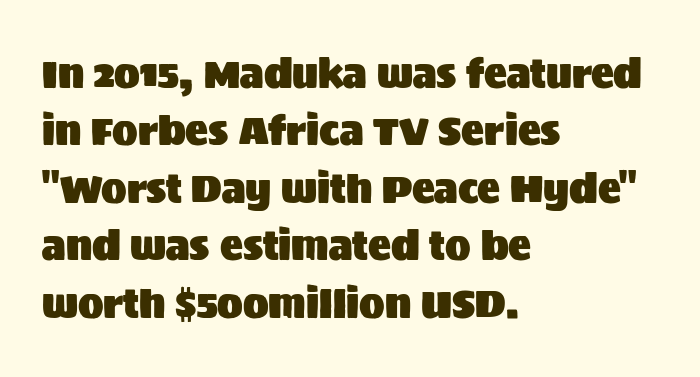
Anything drawn beneath the words? Only blank space. The passage shown is typeset with a sans-serif family. A classic flush-left, rag-right setting is used for this passage. The specimen reads as upright at a glance.
